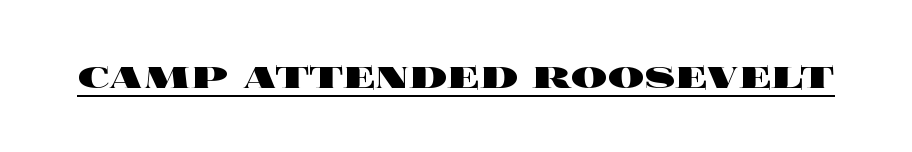
Q: Is the text bold? A: Yes.
Q: Is the text italic (slanted)? A: No, it is upright.
Q: Is the text underlined? A: Yes.
Q: Is the spacing between letters normal or unusually wide? A: Normal.
Q: Width (condensed, normal, or wide)? A: Wide.
Q: x-height? A: Large.
Q: Monospaced? A: No.
